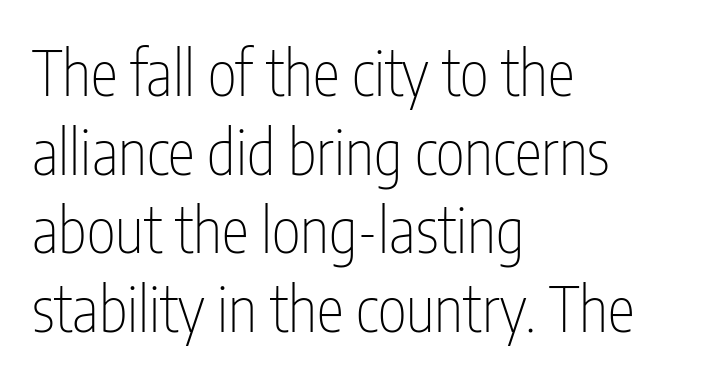
Whoever set this chose a conventional vertical rhythm. The letters stand upright; this is a roman face. On a weight scale, this lands at 450 or below. Character widths vary here, with narrow letters taking less room than wide ones. Between one letter and the next there's only the usual sliver of space. Notice how the passage keeps a crisp vertical edge on the left only.
